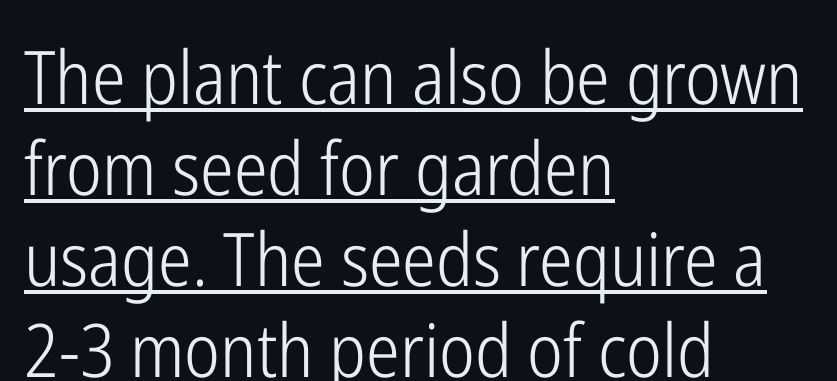
The image shows 74 px light, condensed sans-serif type, upright; set left-aligned, line spacing 1.23x, normal letter spacing, underlined; low stroke contrast and a medium x-height.
